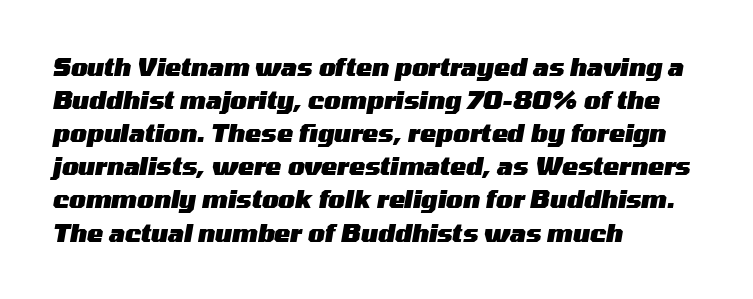
The image shows 24 px bold type, italic (leaning right); set left-aligned, normal line spacing (1.38x), normal letter spacing, not underlined.
